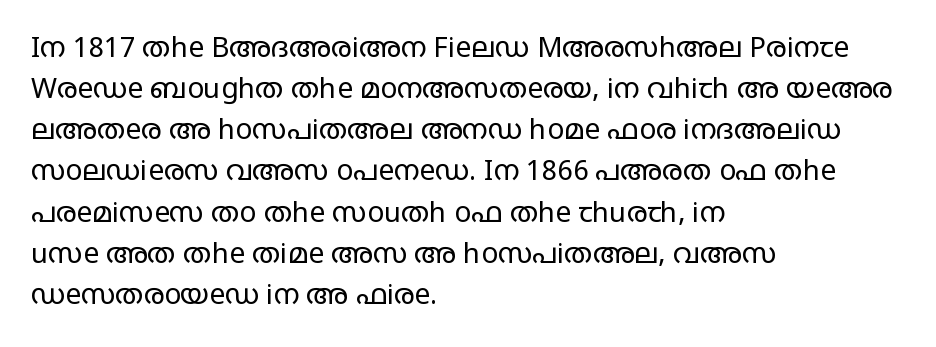
The image shows 28 px regular-weight, wide sans-serif type, upright; set left-aligned, normal line spacing (1.47x), normal letter spacing, not underlined; low stroke contrast and a large x-height.
